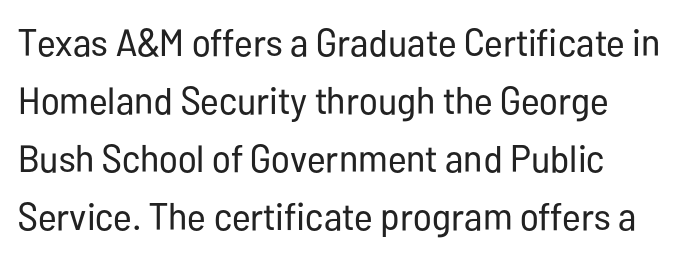
The image shows 38 px regular-weight, condensed sans-serif type, upright; set left-aligned, normal line spacing (1.53x), normal letter spacing, not underlined; low stroke contrast and a medium x-height.
